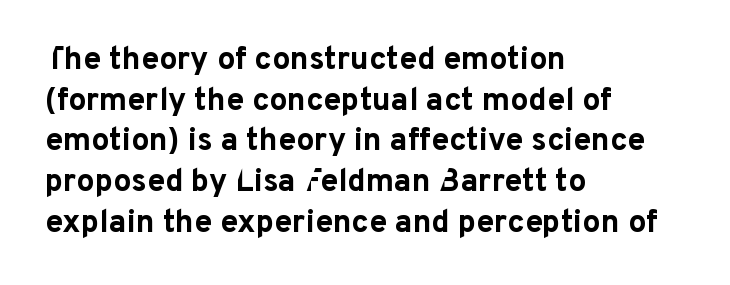
The image shows 32 px bold sans-serif type, upright; set left-aligned, normal line spacing (1.27x), normal letter spacing, not underlined; low stroke contrast and a medium x-height.
